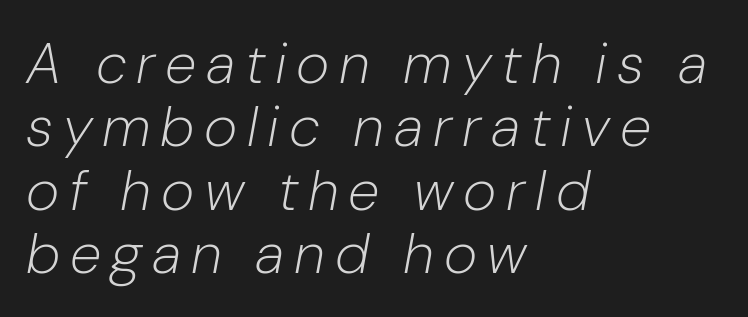
Any mark beneath the type? The region is blank. No letter is thick-stroked: the sample isn't bold. These lines are rendered in a variable-pitch font. Yep, that's italic — everything's leaning. Which margin do the lines hug? The left one — the right edge is uneven. A typesetter would call this leading minimal, almost set solid.
